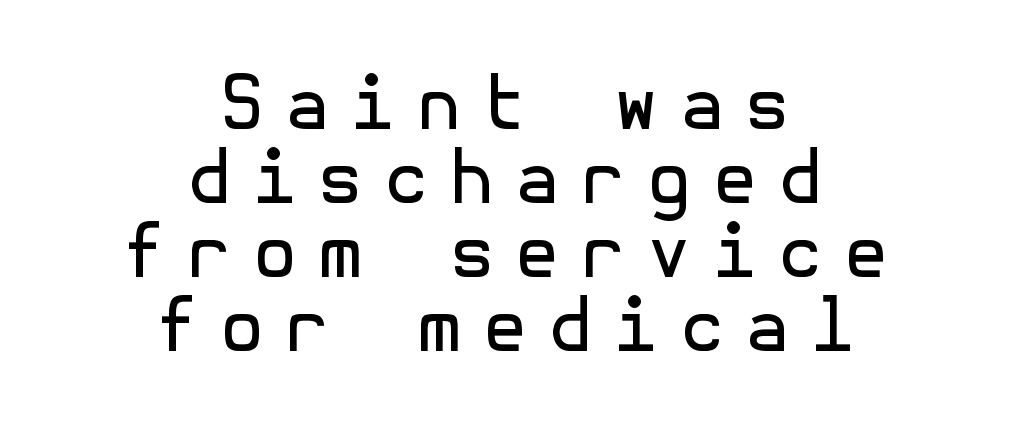
The rendering inserts visible extra space after every character. The strip under each line holds only bare page. Cramped leading. No letter is thick-stroked: the sample isn't bold.
